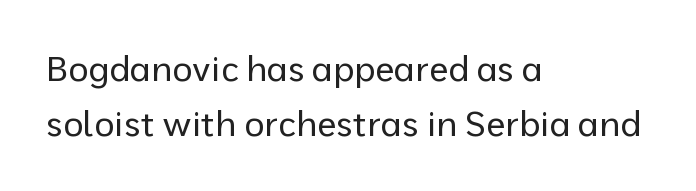
Notice how the passage keeps a crisp vertical edge on the left only. Ordinary non-slanted type is in use. The strokes carry an ordinary text weight at most. The foot of each line stays bare and open.
